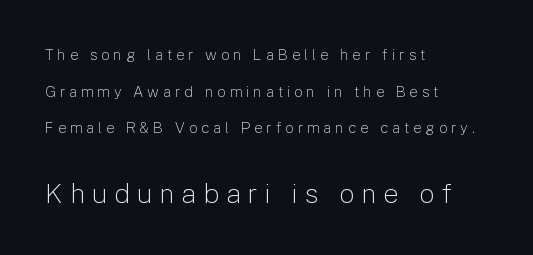
{"italic": "no", "bold": "no", "underline": "no", "align": "left", "line_spacing": "loose", "line_spacing_ratio": 2.45, "letter_spacing": "wide", "letter_spacing_em": 0.26, "larger_block": "second", "size_ratio": 1.8, "glyph_px": 27}
